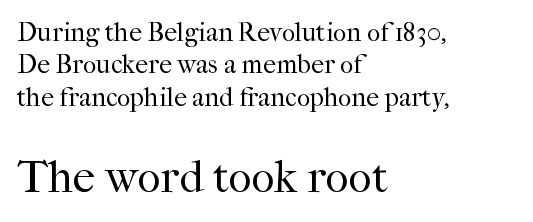
{"serif": "yes", "italic": "no", "bold": "no", "weight": "regular", "width": "normal", "stroke_contrast": "high", "x_height": "medium", "monospaced": "no", "underline": "no", "align": "left", "line_spacing": "normal", "line_spacing_ratio": 1.25, "letter_spacing": "normal", "letter_spacing_em": 0.0, "larger_block": "second", "size_ratio": 1.73, "glyph_px": 45}
